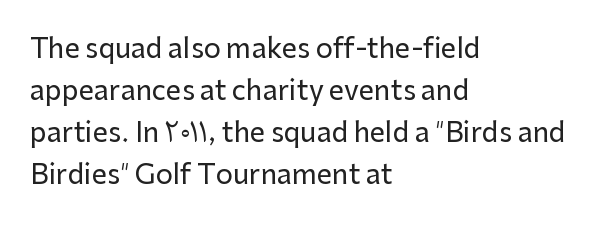
Q: Is the text italic (slanted)? A: No, it is upright.
Q: Is the text underlined? A: No.
Q: How is the paragraph aligned? A: Left-aligned.
Q: Is the spacing between letters normal or unusually wide? A: Normal.
Q: Is the spacing between lines tight, normal or loose? A: Normal.
